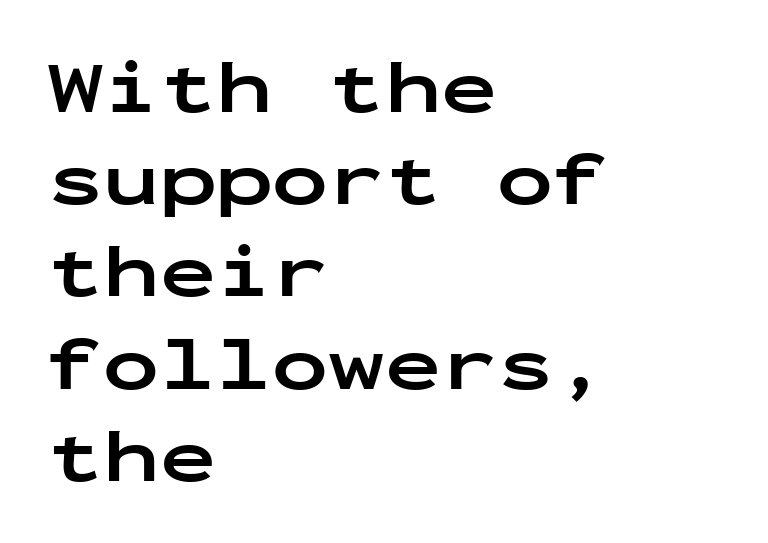
Q: Is the text bold? A: Yes.
Q: Is the text italic (slanted)? A: No, it is upright.
Q: Is the typeface a serif or a sans-serif typeface? A: Sans-serif.
Q: Is the text underlined? A: No.
Q: How is the paragraph aligned? A: Left-aligned.
Q: Is the spacing between letters normal or unusually wide? A: Normal.
Q: Width (condensed, normal, or wide)? A: Wide.
Q: Stroke contrast? A: Low.
Q: x-height? A: Medium.
Q: Monospaced? A: Yes.
